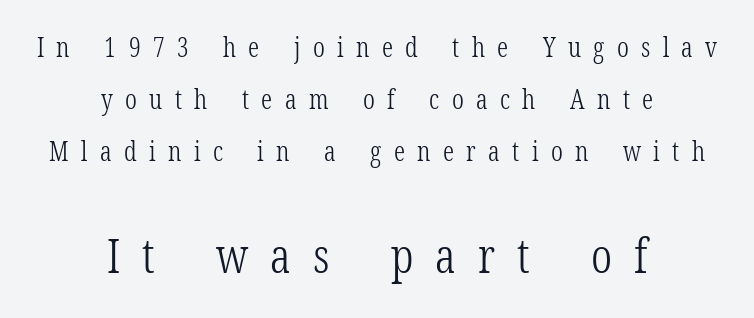
The image shows 48 px light, condensed serif type, upright; set centered, loose line spacing (1.93x), unusually wide letter spacing (+0.46 em), not underlined; the second (bottom) block is 1.78x larger; low stroke contrast and a medium x-height.
